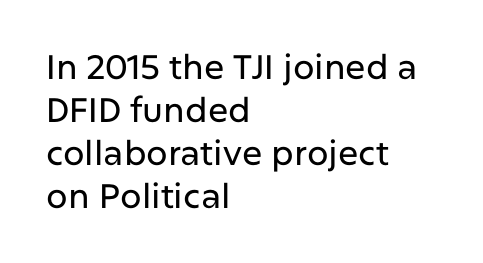
{"serif": "no", "italic": "no", "width": "normal", "stroke_contrast": "low", "x_height": "medium", "monospaced": "no", "underline": "no", "align": "left", "line_spacing": "normal", "line_spacing_ratio": 1.26, "letter_spacing": "normal", "letter_spacing_em": 0.0, "glyph_px": 34}
